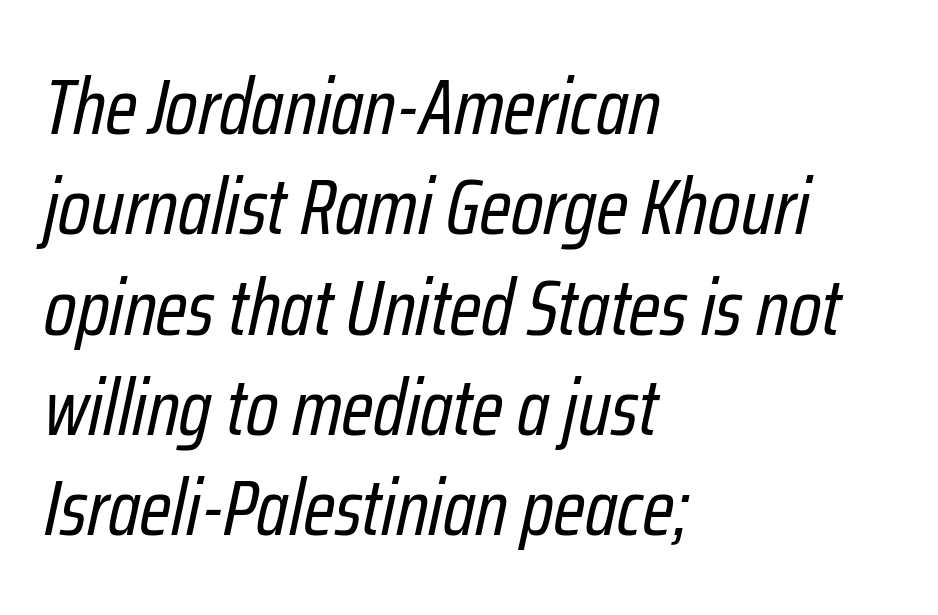
The image shows 79 px regular-weight, condensed type, italic (leaning right); set left-aligned, normal line spacing (1.27x), normal letter spacing, not underlined; low stroke contrast and a medium x-height.
